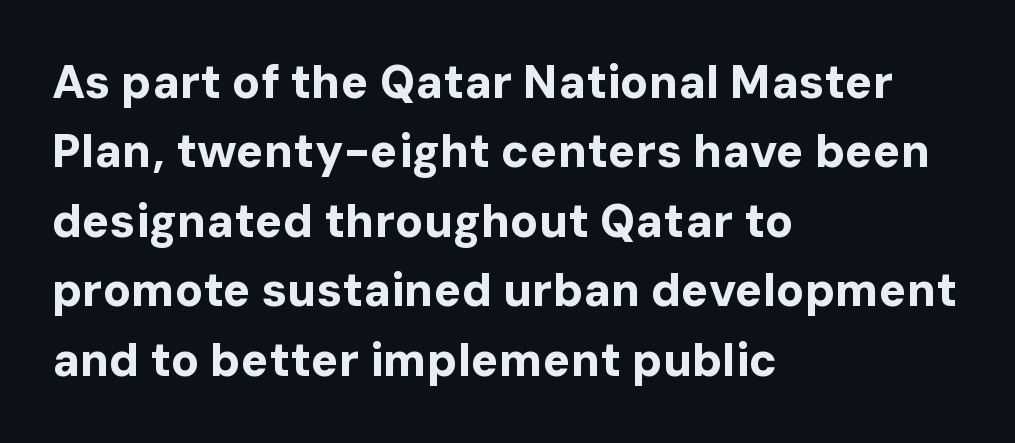
{"serif": "no", "italic": "no", "bold": "yes", "weight": "bold", "width": "normal", "stroke_contrast": "low", "x_height": "medium", "monospaced": "no", "underline": "no", "align": "left", "line_spacing": "normal", "line_spacing_ratio": 1.51, "letter_spacing": "normal", "letter_spacing_em": 0.0, "glyph_px": 46}
